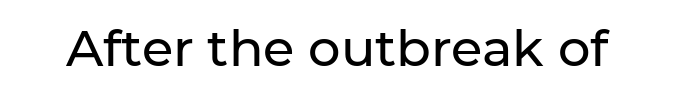
The image shows 51 px sans-serif type, upright; set normal letter spacing, not underlined; low stroke contrast and a medium x-height.
